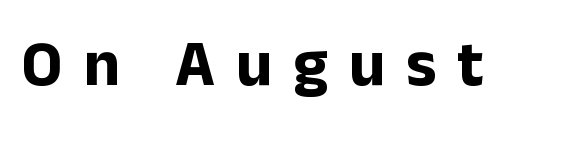
Q: Is the text bold? A: Yes.
Q: Is the text italic (slanted)? A: No, it is upright.
Q: Is the typeface a serif or a sans-serif typeface? A: Sans-serif.
Q: Is the text underlined? A: No.
Q: Is the spacing between letters normal or unusually wide? A: Unusually wide.
Q: Width (condensed, normal, or wide)? A: Normal.
Q: Stroke contrast? A: Low.
Q: x-height? A: Medium.
Q: Monospaced? A: No.
